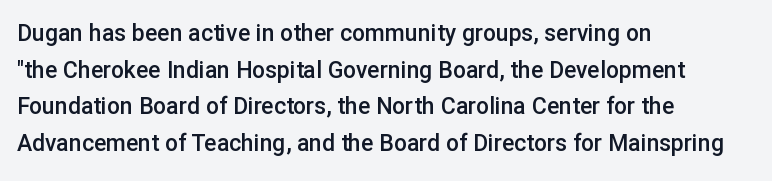
{"italic": "no", "bold": "semi", "underline": "no", "align": "left", "line_spacing": "normal", "line_spacing_ratio": 1.59, "letter_spacing": "normal", "letter_spacing_em": 0.0, "glyph_px": 23}
